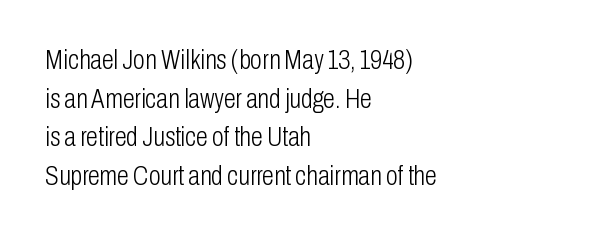
The image shows 27 px text type, upright; set left-aligned, normal line spacing (1.43x), normal letter spacing, not underlined.
